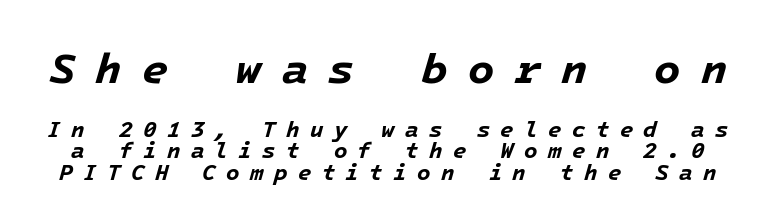
Two sizes are in play, and the larger belongs to the first block. Does the weight exceed regular? Yes, all the way to bold. There's an unmistakable incline to the writing here. The strip under each line holds only bare page. The block of text is dense from top to bottom, with scant space between rows.
